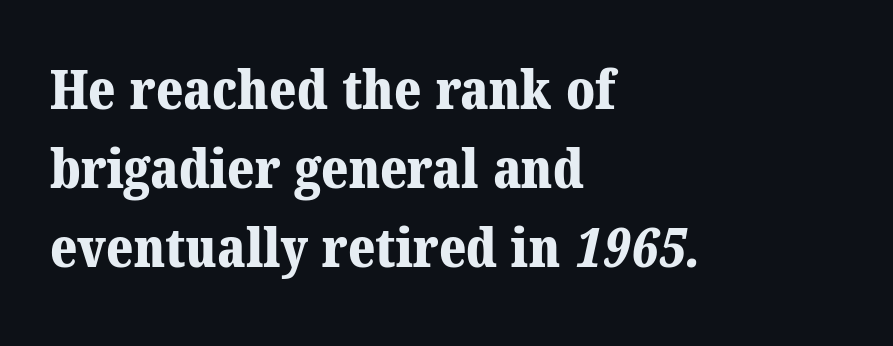
These lines are rendered in a variable-pitch font. Nothing unusual about the tracking: characters are spaced as the font intends. These lines are set flush left with a ragged right edge. Line spacing here is normal. The string is rendered with underlining switched off. These words are printed bold, with thick strokes throughout.
